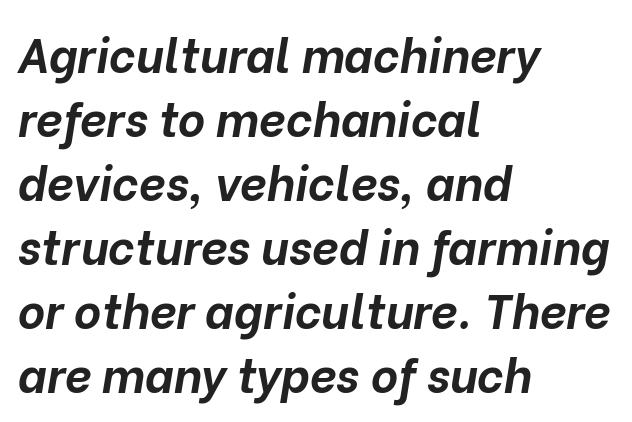
{"italic": "yes", "lean": "right", "slant_degrees": 10, "bold": "yes", "weight": "bold", "width": "normal", "stroke_contrast": "low", "x_height": "medium", "monospaced": "no", "underline": "no", "align": "left", "line_spacing": "normal", "line_spacing_ratio": 1.36, "letter_spacing": "normal", "letter_spacing_em": 0.0, "glyph_px": 47}
